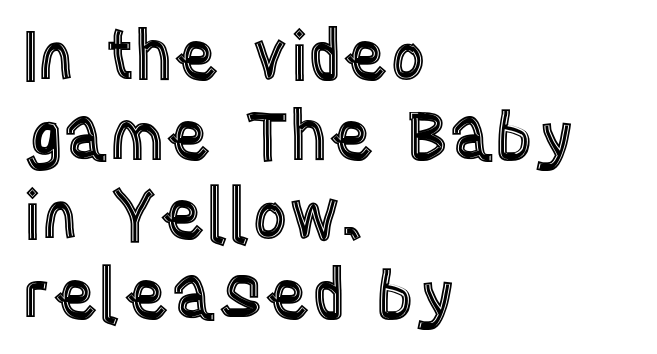
{"italic": "no", "width": "condensed", "x_height": "large", "monospaced": "no", "underline": "no", "align": "left", "line_spacing_ratio": 1.17, "letter_spacing": "normal", "letter_spacing_em": 0.0, "glyph_px": 68}
